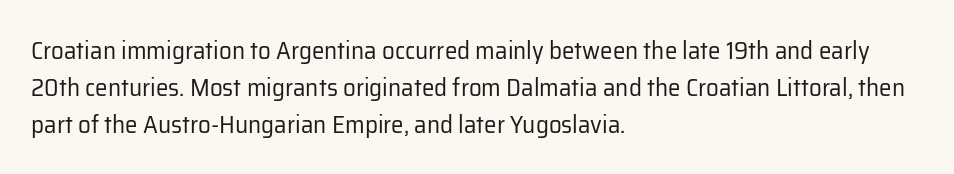
Each new line begins a customary step beneath the previous one. In CSS terms this would be text-align: left. Every character sits straight up, as roman type does. Inter-character spacing is left at the font's built-in metrics.
